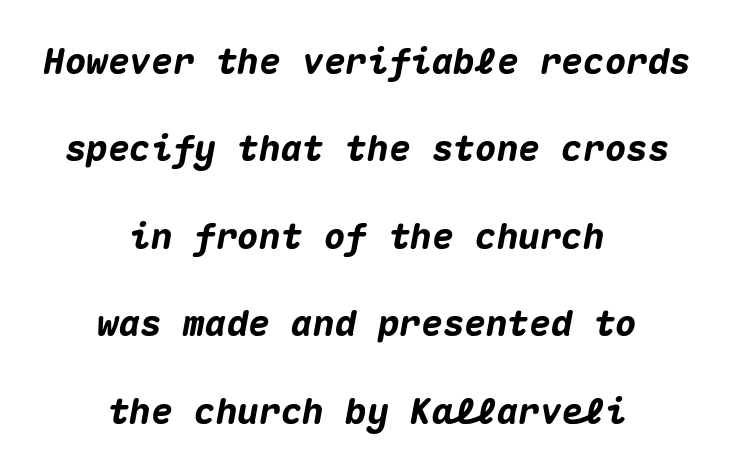
{"italic": "yes", "lean": "right", "slant_degrees": 10, "bold": "yes", "weight": "heavy", "width": "normal", "stroke_contrast": "medium", "x_height": "medium", "monospaced": "yes", "underline": "no", "align": "center", "line_spacing": "loose", "line_spacing_ratio": 2.43, "letter_spacing": "normal", "letter_spacing_em": 0.0, "glyph_px": 36}
